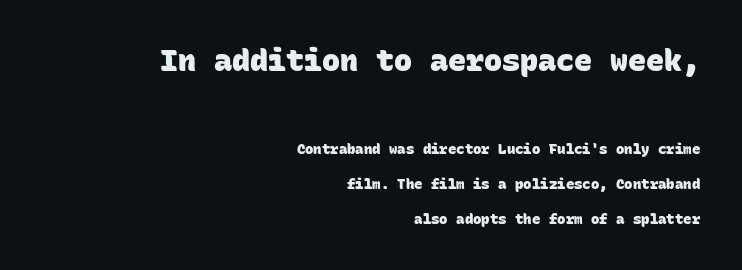
{"serif": "no", "bold": "yes", "weight": "heavy", "width": "normal", "stroke_contrast": "low", "x_height": "large", "monospaced": "yes", "underline": "no", "align": "right", "line_spacing": "loose", "line_spacing_ratio": 2.48, "letter_spacing": "normal", "letter_spacing_em": 0.0, "larger_block": "first", "size_ratio": 2.14, "glyph_px": 30}
